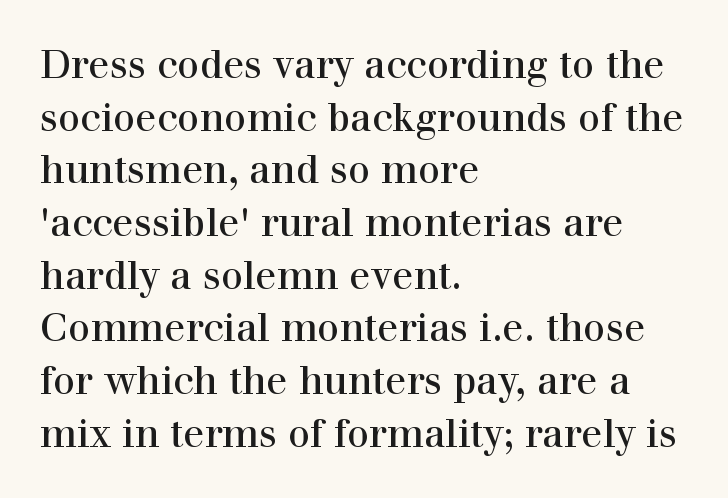
Q: Is the text bold? A: No.
Q: Is the text italic (slanted)? A: No, it is upright.
Q: Is the typeface a serif or a sans-serif typeface? A: Serif.
Q: Is the text underlined? A: No.
Q: How is the paragraph aligned? A: Left-aligned.
Q: Is the spacing between letters normal or unusually wide? A: Normal.
Q: Is the spacing between lines tight, normal or loose? A: Normal.
Q: Width (condensed, normal, or wide)? A: Normal.
Q: Stroke contrast? A: High.
Q: x-height? A: Medium.
Q: Monospaced? A: No.
